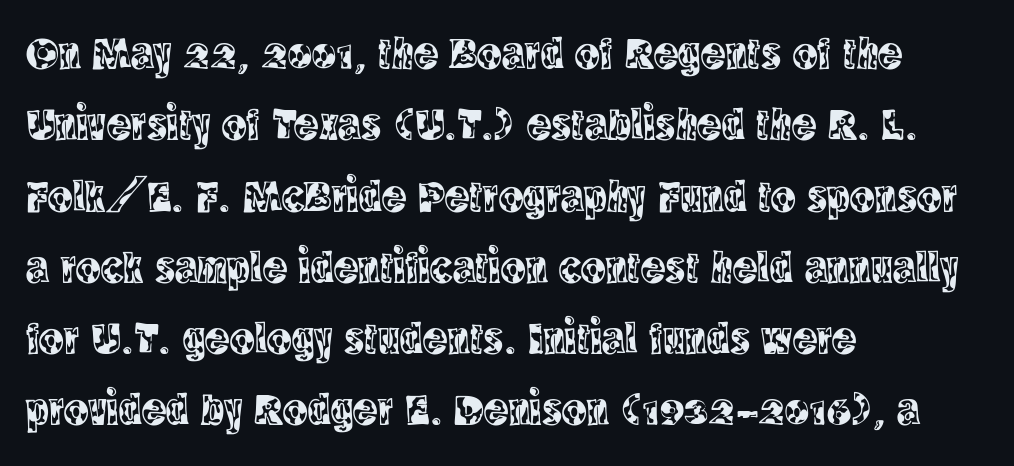
Q: Is the text italic (slanted)? A: No, it is upright.
Q: Is the typeface a serif or a sans-serif typeface? A: Serif.
Q: Is the text underlined? A: No.
Q: How is the paragraph aligned? A: Left-aligned.
Q: Is the spacing between letters normal or unusually wide? A: Normal.
Q: Is the spacing between lines tight, normal or loose? A: Normal.
Q: Width (condensed, normal, or wide)? A: Condensed.
Q: x-height? A: Large.
Q: Monospaced? A: No.
